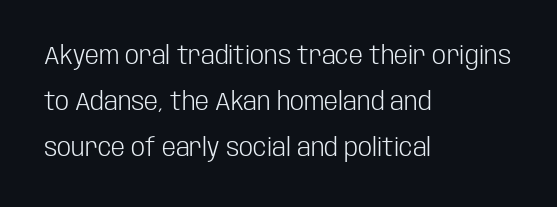
Q: Is the text bold? A: No.
Q: Is the text italic (slanted)? A: No, it is upright.
Q: Is the text underlined? A: No.
Q: How is the paragraph aligned? A: Left-aligned.
Q: Is the spacing between letters normal or unusually wide? A: Normal.
